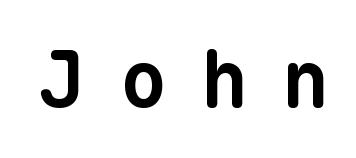
Grotesque or geometric, the face here clearly has no serifs. Check the space under the baseline: it is left empty. Spacing verdict: monospaced, one width for all characters. Does extra space separate the letters? Yes, quite a lot of it. You'd pick this weight for a headline — it's a proper bold.
